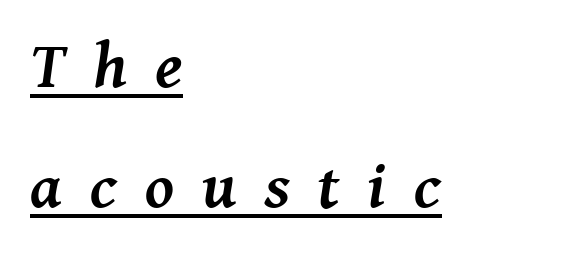
{"serif": "yes", "italic": "yes", "lean": "right", "slant_degrees": 8, "bold": "yes", "weight": "semibold", "width": "normal", "stroke_contrast": "medium", "x_height": "medium", "monospaced": "no", "underline": "yes", "align": "left", "line_spacing_ratio": 1.85, "letter_spacing": "wide", "letter_spacing_em": 0.43, "glyph_px": 65}
